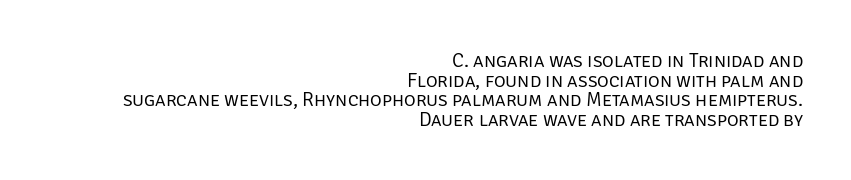
Q: Is the text bold? A: No.
Q: Is the text italic (slanted)? A: No, it is upright.
Q: Is the text underlined? A: No.
Q: How is the paragraph aligned? A: Right-aligned.
Q: Is the spacing between letters normal or unusually wide? A: Normal.
Q: Is the spacing between lines tight, normal or loose? A: Tight.
